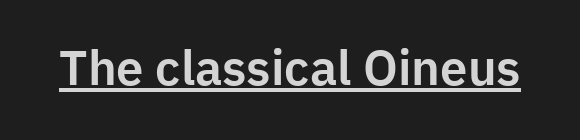
Notice how a bar underscores the lettering throughout. The gaps between neighbouring characters are ordinary and unremarkable. Looks like regular typesetting: each glyph gets only the width it needs. It's the straight-up-and-down kind of type. In terms of letterform style, serifs are entirely absent.
